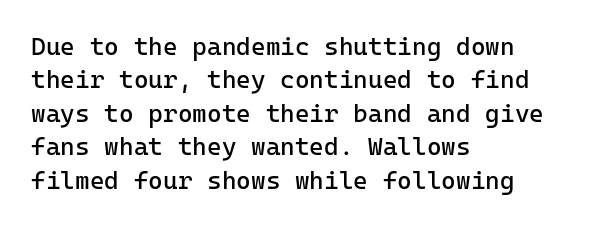
{"italic": "no", "bold": "no", "underline": "no", "align": "left", "line_spacing": "normal", "line_spacing_ratio": 1.34, "letter_spacing": "normal", "letter_spacing_em": 0.0, "glyph_px": 25}
